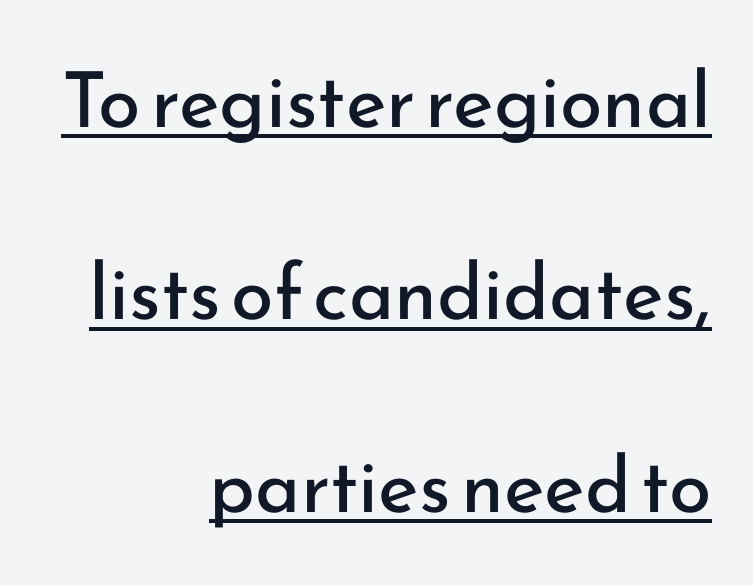
Q: Is the text bold? A: No.
Q: Is the text italic (slanted)? A: No, it is upright.
Q: Is the typeface a serif or a sans-serif typeface? A: Sans-serif.
Q: Is the text underlined? A: Yes.
Q: How is the paragraph aligned? A: Right-aligned.
Q: Is the spacing between letters normal or unusually wide? A: Normal.
Q: Is the spacing between lines tight, normal or loose? A: Loose.
Q: Width (condensed, normal, or wide)? A: Normal.
Q: Stroke contrast? A: Low.
Q: x-height? A: Small.
Q: Monospaced? A: No.
